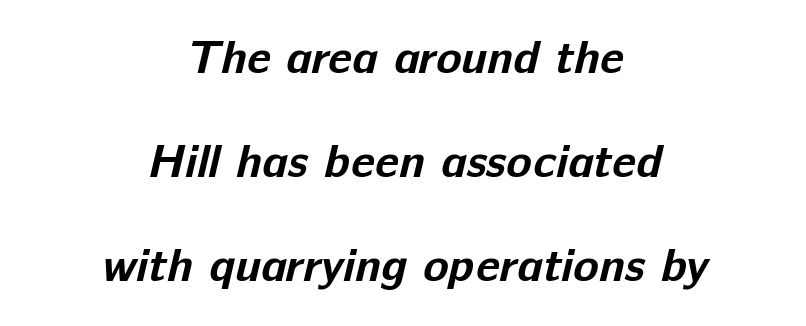
The image shows 47 px bold sans-serif type; set centered, loose line spacing (2.21x), normal letter spacing, not underlined; low stroke contrast and a medium x-height.
